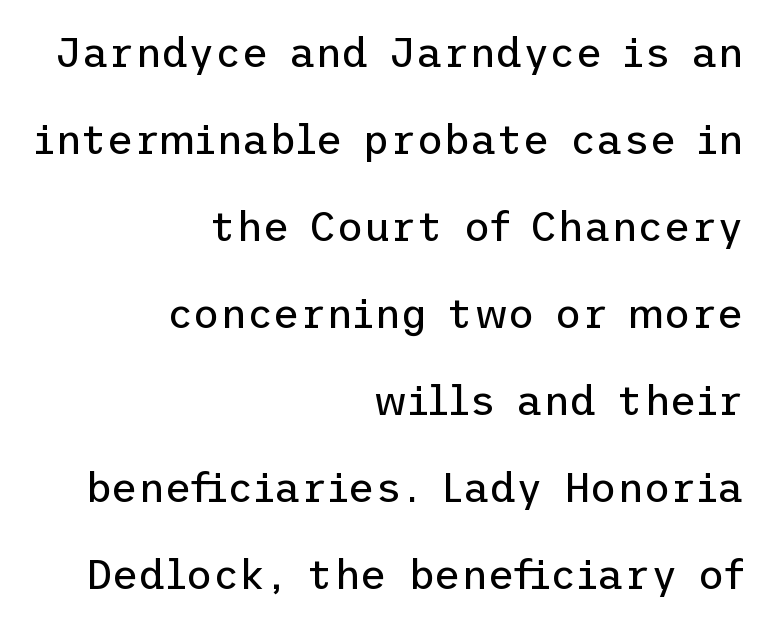
Letterform terminals end flat and unadorned throughout the passage. Descender tails drop into unmarked territory. The paragraph shown leans on its right margin. The font sits on the lighter half of the weight spectrum, regular included.
